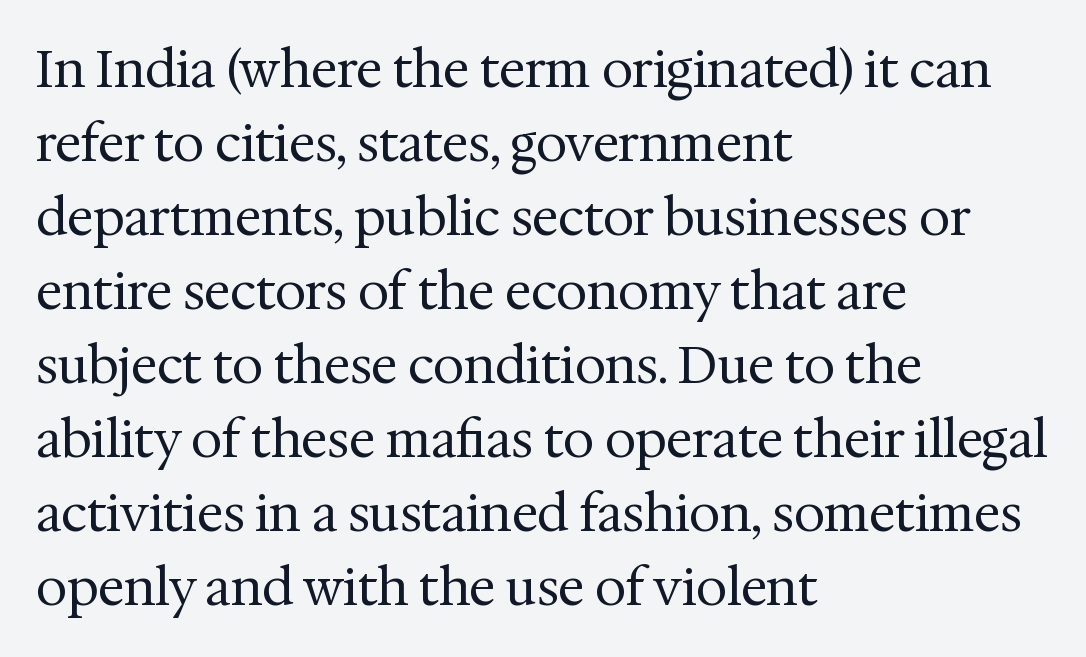
The image shows 50 px regular-weight serif type, upright; set left-aligned, normal line spacing (1.48x), normal letter spacing, not underlined; medium stroke contrast and a medium x-height.
